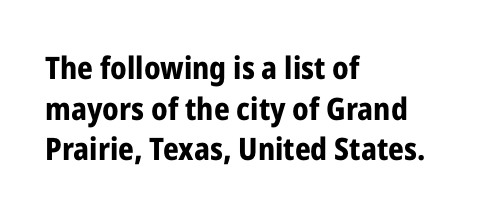
The block of text has a typical density, with ordinary space between rows. The paragraph has a hard left edge and a soft right edge. Check where the strokes stop: nothing finishes them off — pure sans. The face used here has the dense, thick strokes of a bold. The letters stand upright; this is a roman face. Is this a fixed-width face? No — the glyphs have proportional, varying widths.
